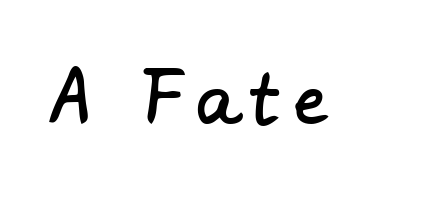
The image shows 69 px sans-serif type; set unusually wide letter spacing (+0.22 em), not underlined; low stroke contrast and a small x-height.
